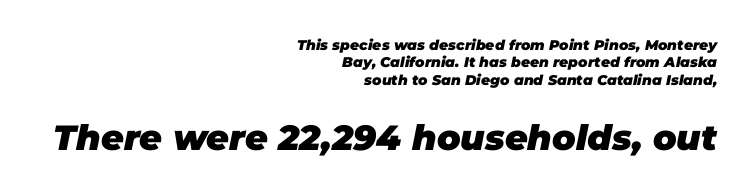
Q: Is the text bold? A: Yes.
Q: Is the text italic (slanted)? A: Yes, it leans right by about 11 degrees.
Q: Is the text underlined? A: No.
Q: How is the paragraph aligned? A: Right-aligned.
Q: Is the spacing between letters normal or unusually wide? A: Normal.
Q: Which block of text is set in a larger size, the first (top) or the second (bottom)? A: The second (bottom) one.
Q: Width (condensed, normal, or wide)? A: Normal.
Q: Stroke contrast? A: Low.
Q: x-height? A: Large.
Q: Monospaced? A: No.
